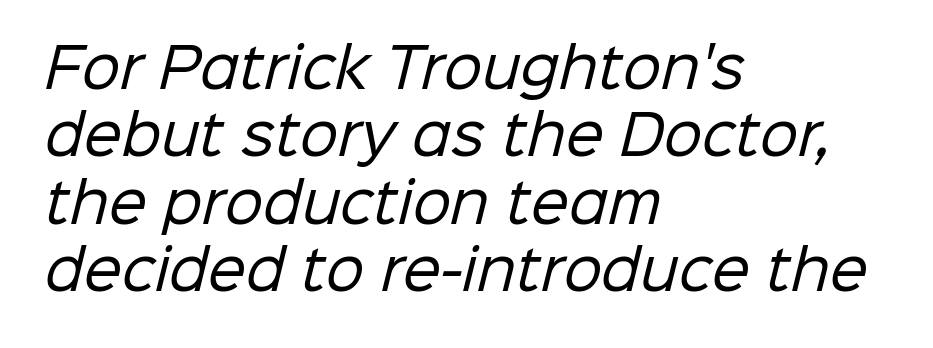
{"serif": "no", "bold": "no", "weight": "regular", "width": "normal", "stroke_contrast": "low", "x_height": "medium", "monospaced": "no", "underline": "no", "align": "left", "line_spacing": "normal", "line_spacing_ratio": 1.25, "letter_spacing": "normal", "letter_spacing_em": 0.0, "glyph_px": 54}
